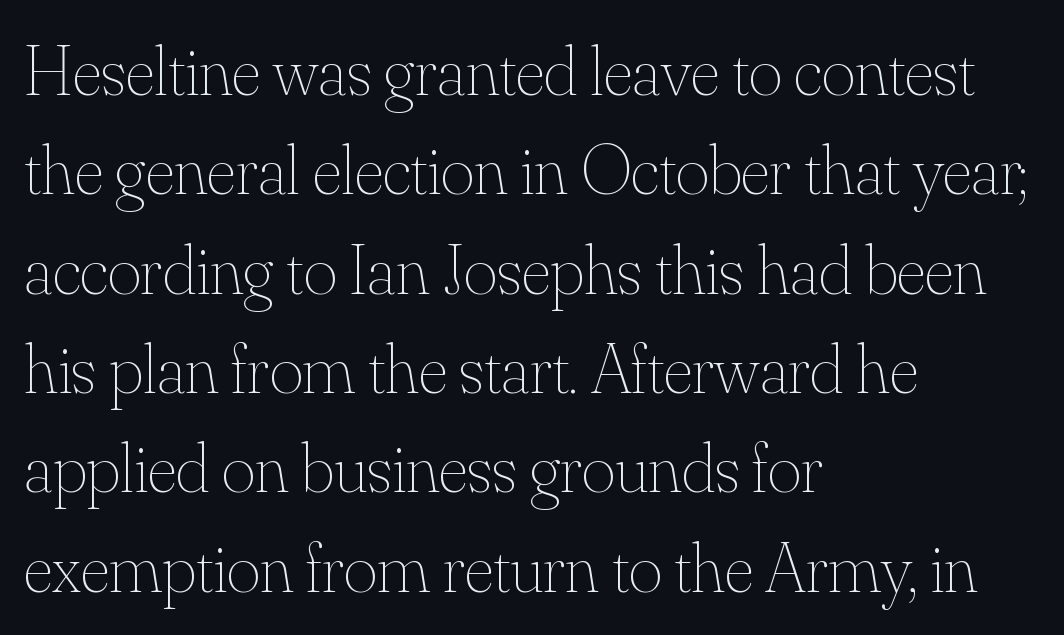
Line starts are locked; line ends wander. Successive baselines arrive at the customary interval. Stems here are at most as thick as an everyday book face. The string is rendered with underlining switched off. Character widths vary here, with narrow letters taking less room than wide ones.
